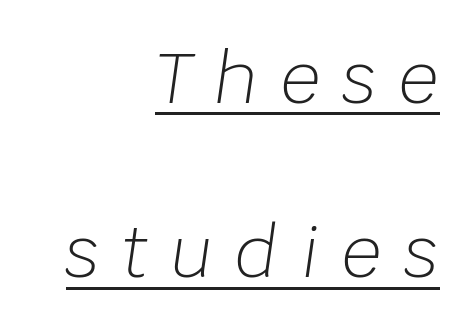
These lines are rendered in a variable-pitch font. Whoever set this chose breathing room over compactness in the vertical rhythm. The strokes carry an ordinary text weight at most. Like a heading marked for emphasis, these lines bear an underscore.
